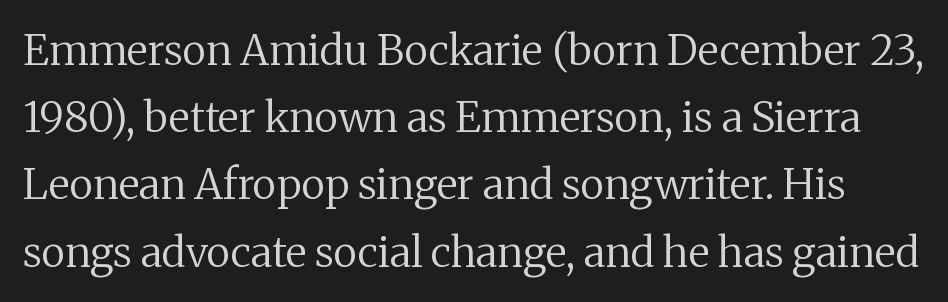
The image shows 42 px regular-weight serif type, upright; set normal line spacing (1.6x), normal letter spacing, not underlined; medium stroke contrast and a medium x-height.
